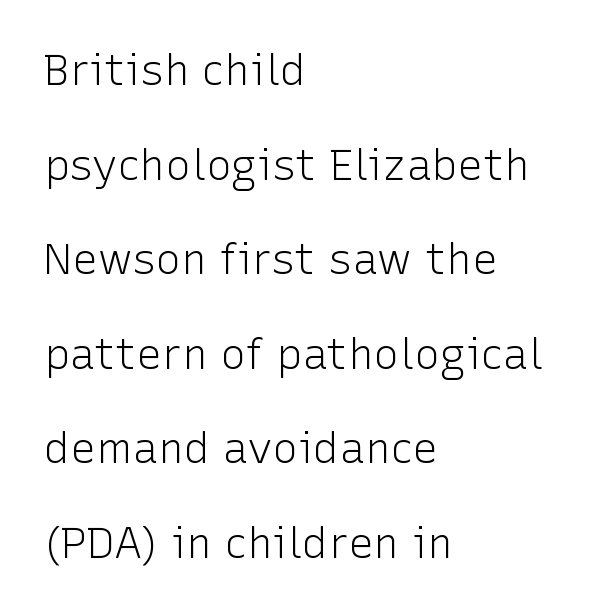
Do the characters align in a grid? No, the font is proportional. Is the type heavy? It reads as light-to-regular instead. The face used here is rendered with its standard letterfit. You can tell it's not italic because the verticals are truly vertical.
